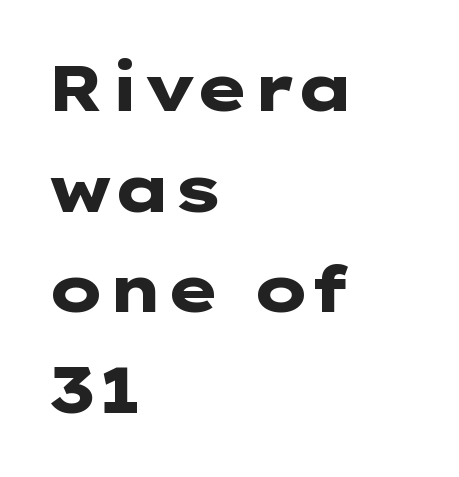
Each word holds together tightly as a unit, with standard inter-letter gaps. The space between consecutive lines is moderate. Does the type have serifs? No, each stem ends abruptly. Lines of text with bare space underneath. Horizontal alignment here is leftward, the default for most running prose.
